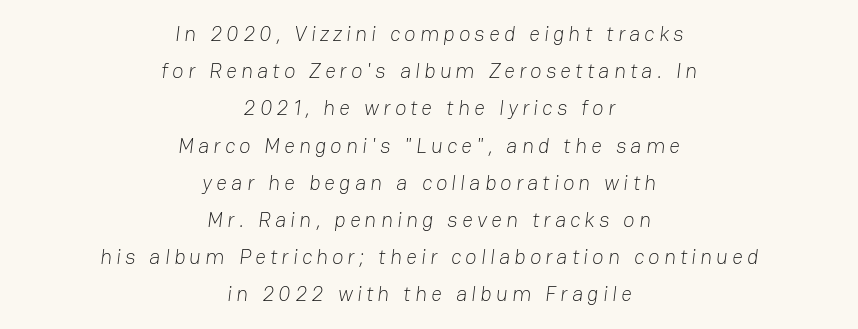
{"bold": "no", "underline": "no", "align": "center", "line_spacing_ratio": 1.77, "letter_spacing": "wide", "letter_spacing_em": 0.2, "glyph_px": 21}
